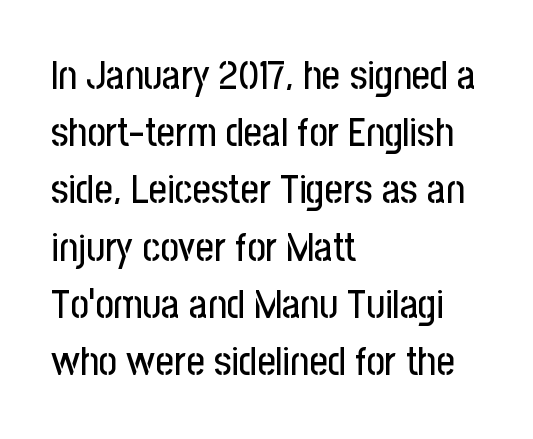
{"serif": "no", "italic": "no", "width": "condensed", "stroke_contrast": "low", "x_height": "medium", "monospaced": "no", "underline": "no", "align": "left", "line_spacing": "normal", "line_spacing_ratio": 1.43, "letter_spacing": "normal", "letter_spacing_em": 0.0, "glyph_px": 40}
